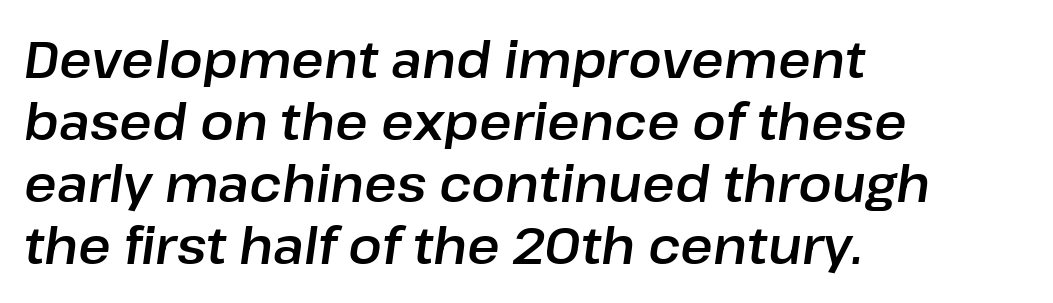
Students, note that the glyphs here touch the page at normal intervals. Is this a fixed-width face? No — the glyphs have proportional, varying widths. The setting favours the left margin, as ordinary paragraphs usually do. Looking at the ascenders, they clearly lean. The baseline area is clear.
